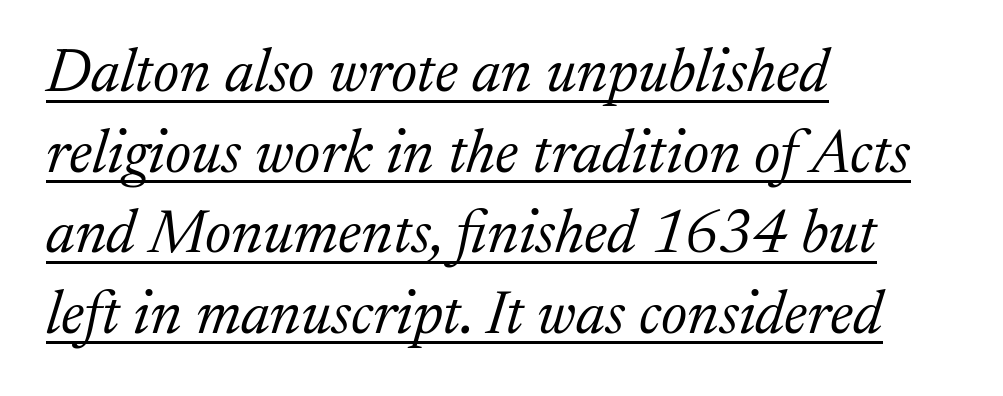
The image shows 61 px light serif type, italic (leaning right); set left-aligned, normal line spacing (1.32x), normal letter spacing, underlined; medium stroke contrast and a medium x-height.
